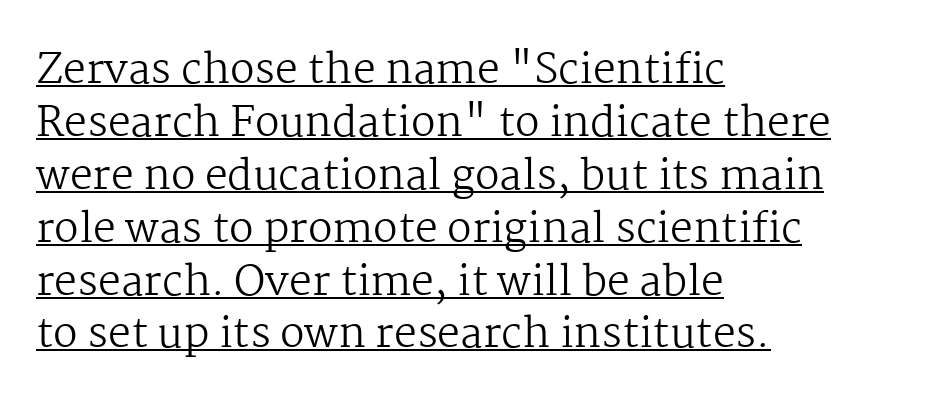
Q: Is the text bold? A: No.
Q: Is the text italic (slanted)? A: No, it is upright.
Q: Is the typeface a serif or a sans-serif typeface? A: Serif.
Q: Is the text underlined? A: Yes.
Q: How is the paragraph aligned? A: Left-aligned.
Q: Is the spacing between letters normal or unusually wide? A: Normal.
Q: Is the spacing between lines tight, normal or loose? A: Normal.
Q: Width (condensed, normal, or wide)? A: Normal.
Q: Stroke contrast? A: Medium.
Q: x-height? A: Medium.
Q: Monospaced? A: No.
